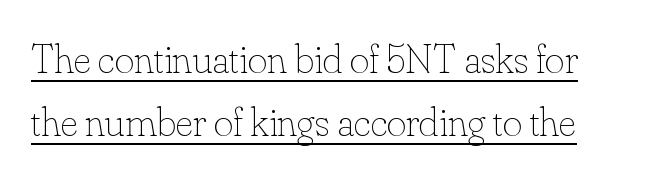
Heaviness? Minimal to ordinary, like unemphasized prose. Summary of vertical rhythm: regular, with standard interline spacing. These lines keep a tight, regular rhythm from letter to letter. Somebody hit Ctrl+U on this one — the words are underlined.
